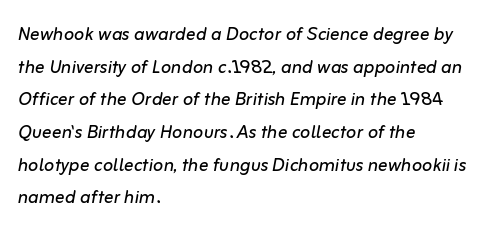
Descenders hang freely into open space. Notice how the passage keeps a crisp vertical edge on the left only. The letterforms sit at book weight or below. Students, note that the glyphs here touch the page at normal intervals. When letters slant like this, we call the style italic. Is there much room between lines? A standard amount, neither cramped nor airy.
